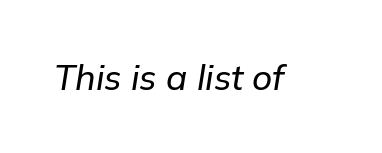
Q: Is the text italic (slanted)? A: Yes, it leans right by about 9 degrees.
Q: Is the text underlined? A: No.
Q: Is the spacing between letters normal or unusually wide? A: Normal.
Q: Width (condensed, normal, or wide)? A: Normal.
Q: Stroke contrast? A: Low.
Q: x-height? A: Medium.
Q: Monospaced? A: No.
